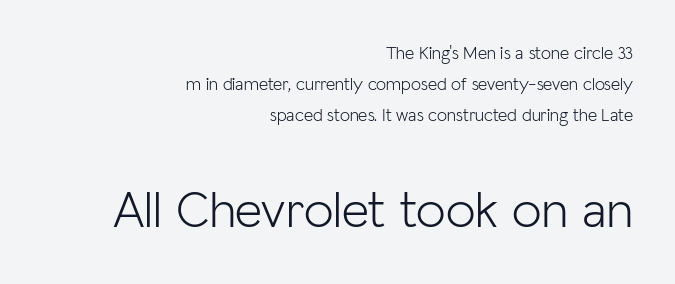
Q: Is the text bold? A: No.
Q: Is the text italic (slanted)? A: No, it is upright.
Q: Is the typeface a serif or a sans-serif typeface? A: Sans-serif.
Q: Is the text underlined? A: No.
Q: How is the paragraph aligned? A: Right-aligned.
Q: Is the spacing between letters normal or unusually wide? A: Normal.
Q: Which block of text is set in a larger size, the first (top) or the second (bottom)? A: The second (bottom) one.
Q: Width (condensed, normal, or wide)? A: Normal.
Q: Stroke contrast? A: Low.
Q: x-height? A: Medium.
Q: Monospaced? A: No.
